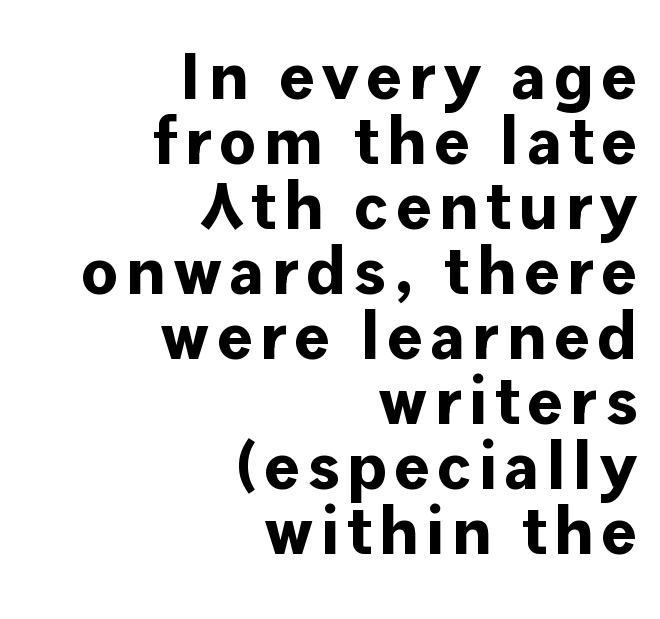
Varying glyph widths throughout — classic text-font behaviour. In terms of weight, the rendering is a true, heavy bold. Every stem runs plumb, perpendicular to the baseline. Underlining? Definitely not there.
